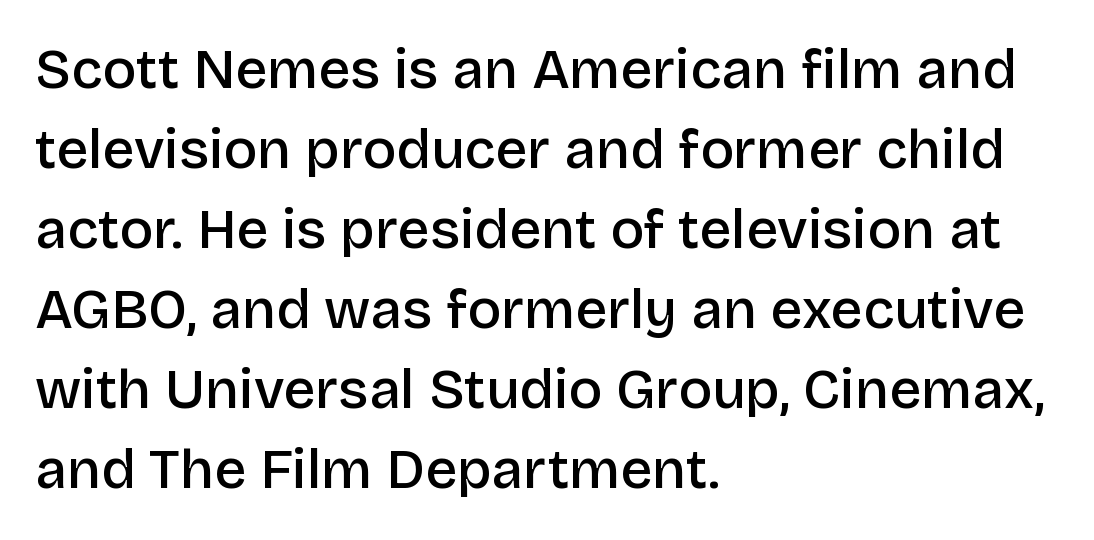
{"serif": "no", "italic": "no", "bold": "semi", "weight": "semibold", "width": "normal", "stroke_contrast": "low", "x_height": "large", "monospaced": "no", "underline": "no", "align": "left", "line_spacing": "normal", "line_spacing_ratio": 1.43, "letter_spacing": "normal", "letter_spacing_em": 0.0, "glyph_px": 56}
